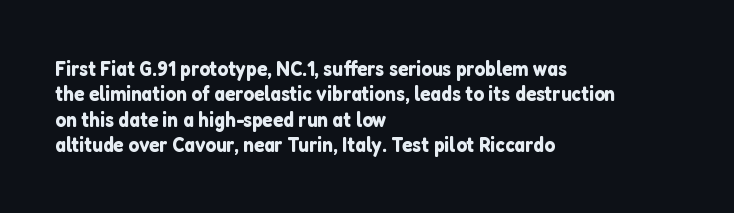
Q: Is the text italic (slanted)? A: No, it is upright.
Q: Is the text underlined? A: No.
Q: How is the paragraph aligned? A: Left-aligned.
Q: Is the spacing between letters normal or unusually wide? A: Normal.
